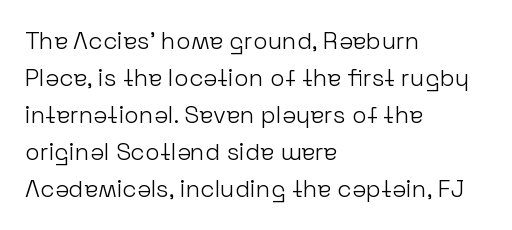
Vertical strokes here are truly vertical. Every row of glyphs begins at an identical x-position on the left. Between one letter and the next there's only the usual sliver of space. Only glyphs here, with clear space below each row.
